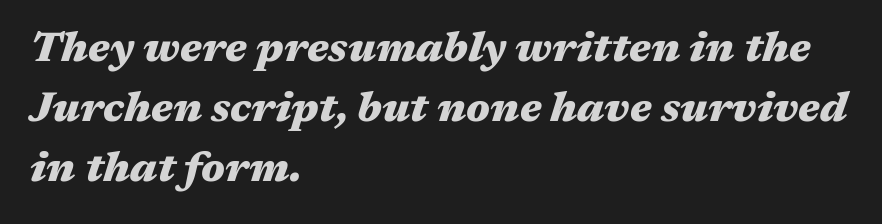
The text carries the slant typical of an italic or oblique font. There is no visible air inserted between adjacent glyphs. Decoration check: the copy has no underline. The text block is weighted toward the left margin, trailing off unevenly rightward. The rendering uses a moderate line-height, typical for paragraphs. Pretty heavy lettering here — definitely bold.
